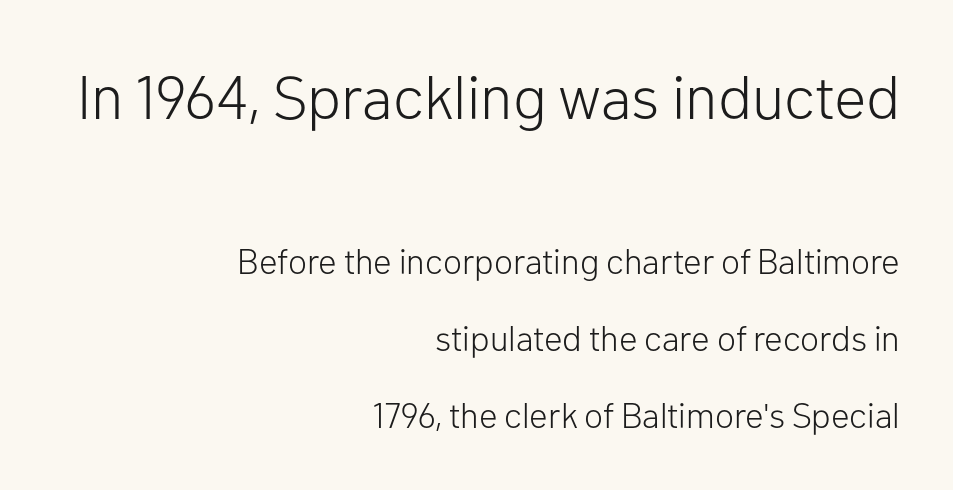
The image shows 61 px light sans-serif type, upright; set right-aligned, loose line spacing (2.2x), normal letter spacing, not underlined; the first (top) block is 1.74x larger; low stroke contrast and a medium x-height.
